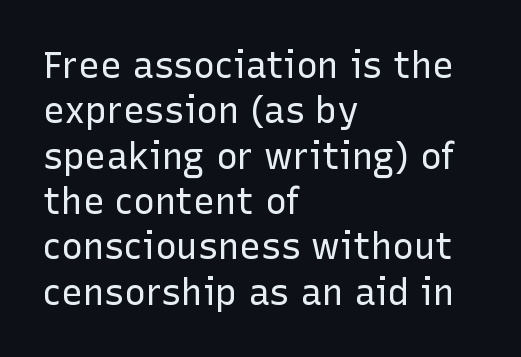
Does the type have serifs? No, each stem ends abruptly. Characters remain perfectly vertical along every line. Words appear dense and cohesive because spacing is normal. Think of a printed novel: that variable character pitch is what you see here. Leading: standard. Words float on clear page, feet unadorned.
